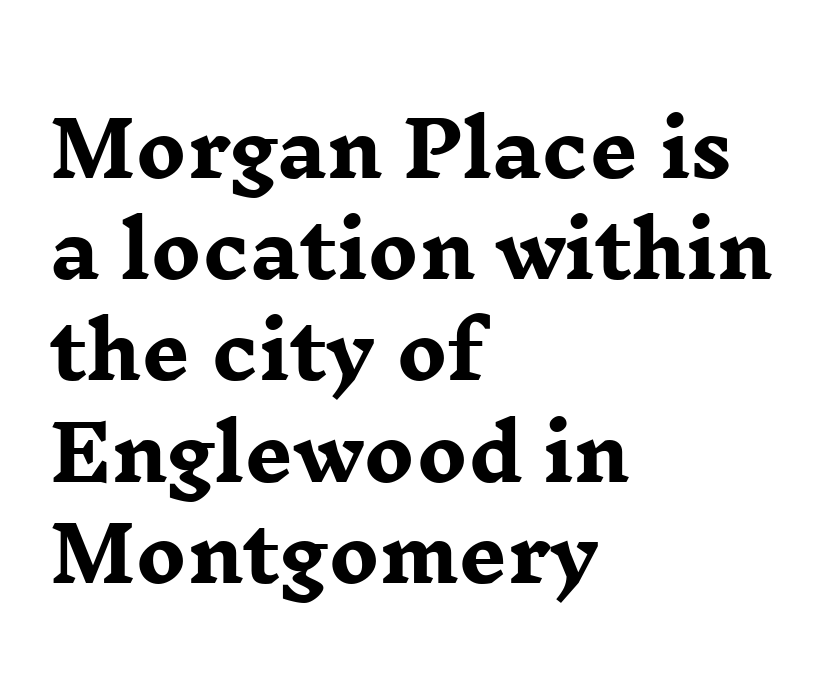
Q: Is the text bold? A: Yes.
Q: Is the text italic (slanted)? A: No, it is upright.
Q: Is the typeface a serif or a sans-serif typeface? A: Serif.
Q: Is the text underlined? A: No.
Q: How is the paragraph aligned? A: Left-aligned.
Q: Is the spacing between letters normal or unusually wide? A: Normal.
Q: Is the spacing between lines tight, normal or loose? A: Normal.
Q: Width (condensed, normal, or wide)? A: Wide.
Q: Stroke contrast? A: Low.
Q: x-height? A: Medium.
Q: Monospaced? A: No.
